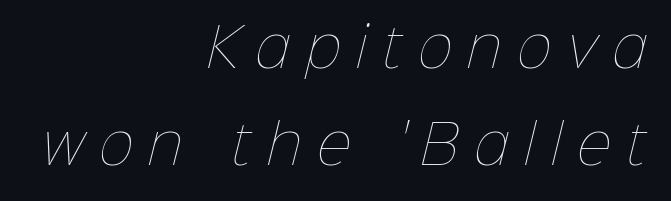
{"bold": "no", "weight": "thin", "width": "normal", "stroke_contrast": "low", "x_height": "medium", "monospaced": "no", "underline": "no", "align": "right", "line_spacing_ratio": 1.83, "letter_spacing": "wide", "letter_spacing_em": 0.3, "glyph_px": 53}
